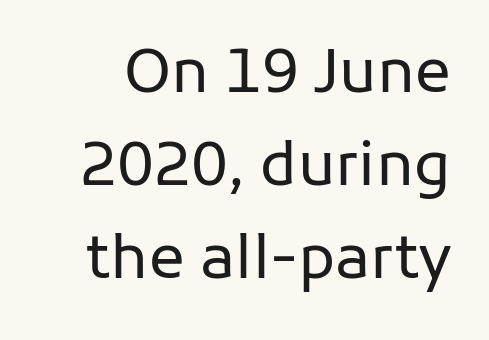
The passage shown is not underscored anywhere. Nothing heavy about these letters — not bold at all. The horizontal fit of the characters is conventional and even. Looks like regular typesetting: each glyph gets only the width it needs. In terms of letterform style, serifs are entirely absent. The axis of the letterforms is exactly vertical.
